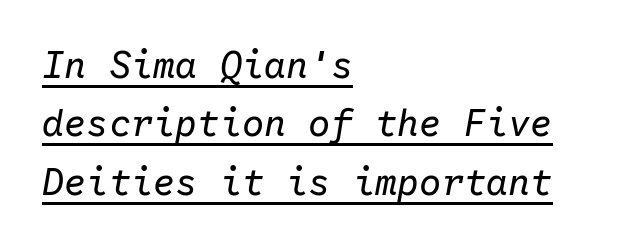
Q: Is the text bold? A: No.
Q: Is the text italic (slanted)? A: Yes, it leans right by about 10 degrees.
Q: Is the text underlined? A: Yes.
Q: How is the paragraph aligned? A: Left-aligned.
Q: Is the spacing between letters normal or unusually wide? A: Normal.
Q: Is the spacing between lines tight, normal or loose? A: Normal.
Q: Width (condensed, normal, or wide)? A: Normal.
Q: Stroke contrast? A: Low.
Q: x-height? A: Medium.
Q: Monospaced? A: Yes.
